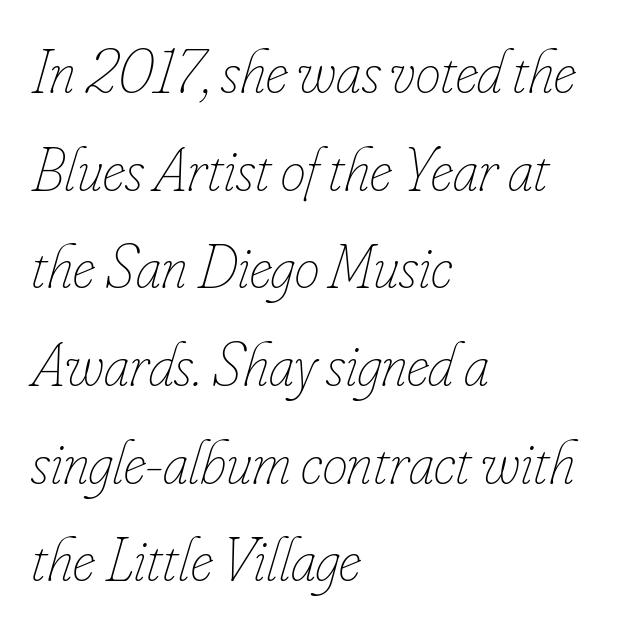
{"italic": "yes", "lean": "right", "slant_degrees": 16, "bold": "no", "weight": "thin", "width": "condensed", "stroke_contrast": "low", "x_height": "small", "monospaced": "no", "underline": "no", "align": "left", "line_spacing": "normal", "line_spacing_ratio": 1.55, "letter_spacing": "normal", "letter_spacing_em": 0.0, "glyph_px": 63}
